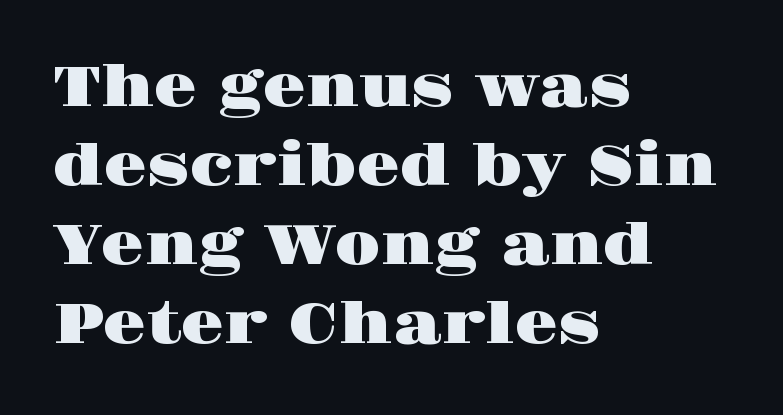
{"serif": "yes", "italic": "no", "width": "wide", "stroke_contrast": "high", "x_height": "large", "monospaced": "no", "underline": "no", "align": "left", "line_spacing": "normal", "line_spacing_ratio": 1.41, "letter_spacing": "normal", "letter_spacing_em": 0.0, "glyph_px": 56}
